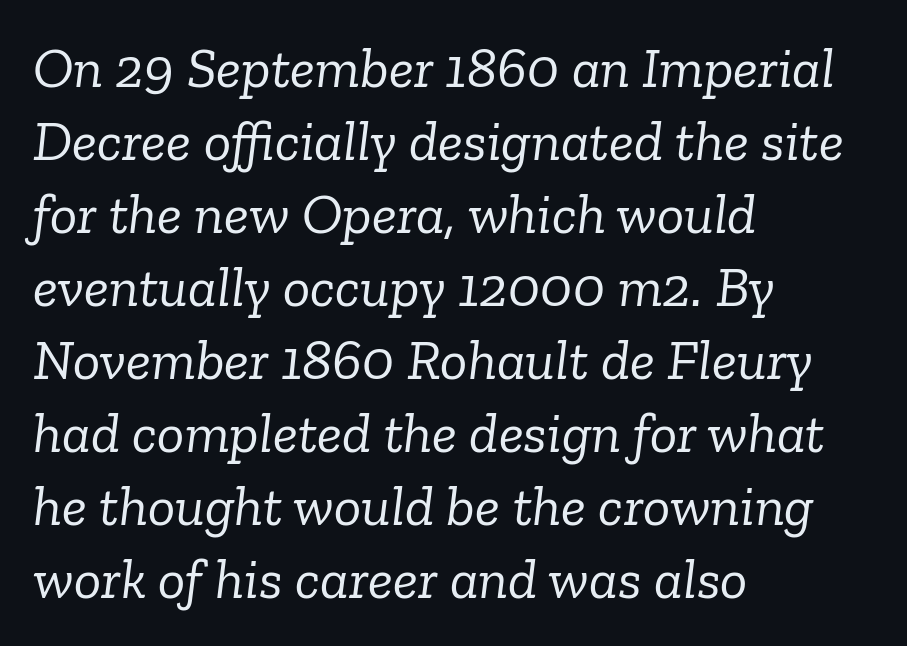
The image shows 57 px light serif type, italic (leaning right); set left-aligned, normal line spacing (1.28x), normal letter spacing, not underlined; low stroke contrast and a medium x-height.
